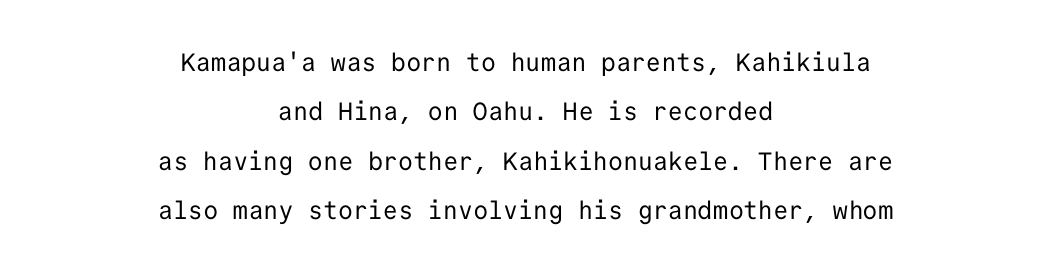
{"italic": "no", "bold": "no", "underline": "no", "align": "center", "line_spacing": "loose", "line_spacing_ratio": 1.98, "letter_spacing": "normal", "letter_spacing_em": 0.0, "glyph_px": 25}
